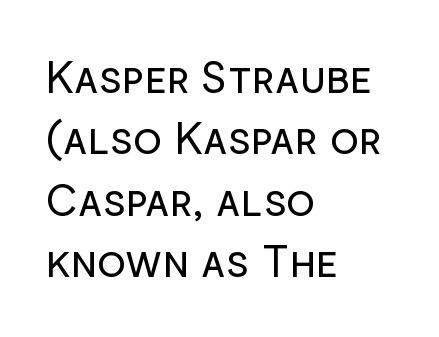
{"serif": "no", "italic": "no", "bold": "no", "weight": "regular", "width": "normal", "stroke_contrast": "low", "x_height": "medium", "monospaced": "no", "underline": "no", "align": "left", "line_spacing": "normal", "line_spacing_ratio": 1.43, "letter_spacing": "normal", "letter_spacing_em": 0.0, "glyph_px": 43}
